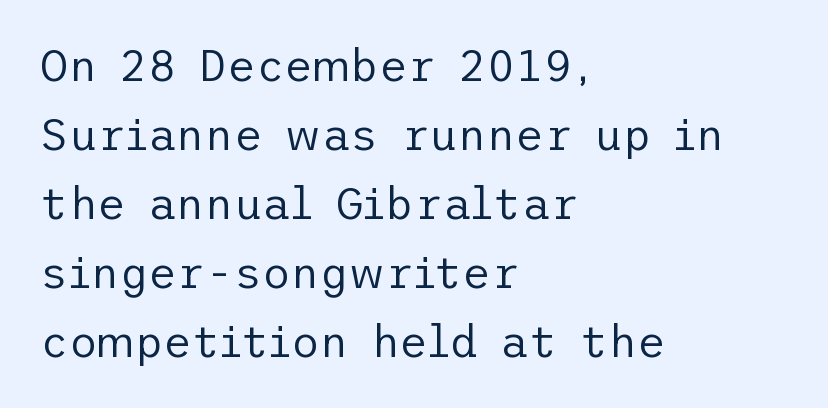
The image shows 44 px regular-weight sans-serif type, upright; set left-aligned, normal line spacing (1.57x), normal letter spacing, not underlined; low stroke contrast and a medium x-height.
